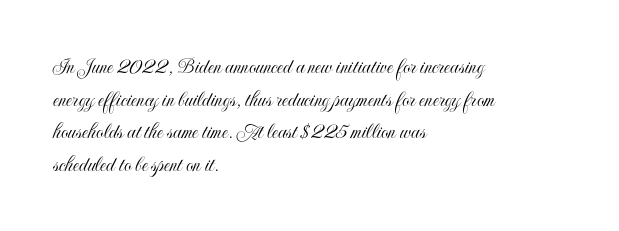
The image shows 23 px text type; set left-aligned, normal line spacing (1.42x), normal letter spacing, not underlined.
